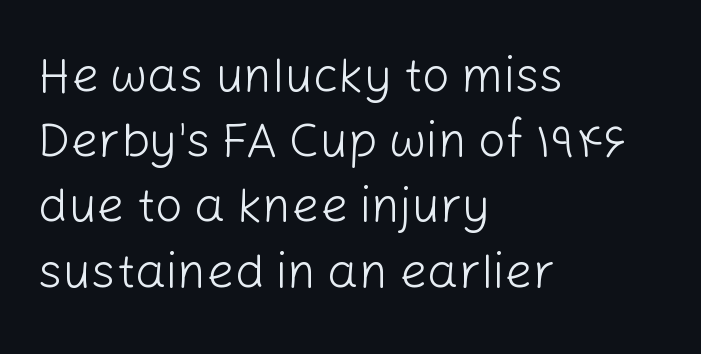
Q: Is the text bold? A: No.
Q: Is the text italic (slanted)? A: No, it is upright.
Q: Is the typeface a serif or a sans-serif typeface? A: Sans-serif.
Q: Is the text underlined? A: No.
Q: How is the paragraph aligned? A: Left-aligned.
Q: Is the spacing between letters normal or unusually wide? A: Normal.
Q: Is the spacing between lines tight, normal or loose? A: Normal.
Q: Width (condensed, normal, or wide)? A: Normal.
Q: Stroke contrast? A: Low.
Q: x-height? A: Medium.
Q: Monospaced? A: No.
